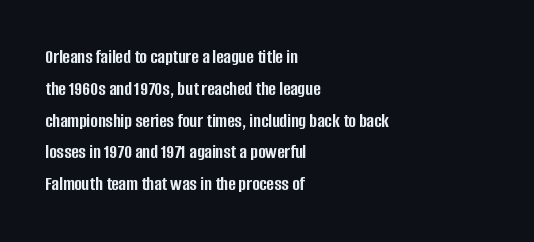
Q: Is the text bold? A: Yes.
Q: Is the text italic (slanted)? A: No, it is upright.
Q: Is the text underlined? A: No.
Q: How is the paragraph aligned? A: Left-aligned.
Q: Is the spacing between letters normal or unusually wide? A: Normal.
Q: Is the spacing between lines tight, normal or loose? A: Normal.
